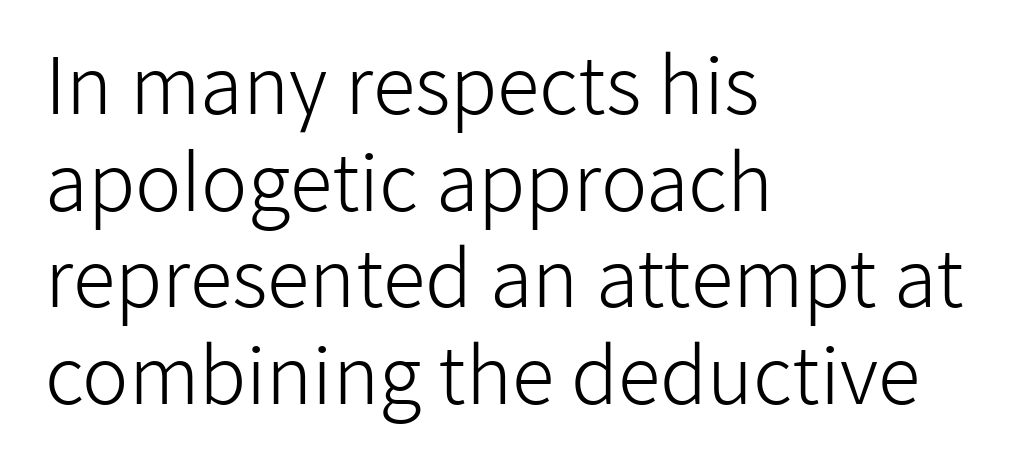
{"serif": "no", "italic": "no", "bold": "no", "weight": "light", "width": "normal", "stroke_contrast": "low", "x_height": "medium", "monospaced": "no", "underline": "no", "align": "left", "line_spacing_ratio": 1.24, "letter_spacing": "normal", "letter_spacing_em": 0.0, "glyph_px": 78}
